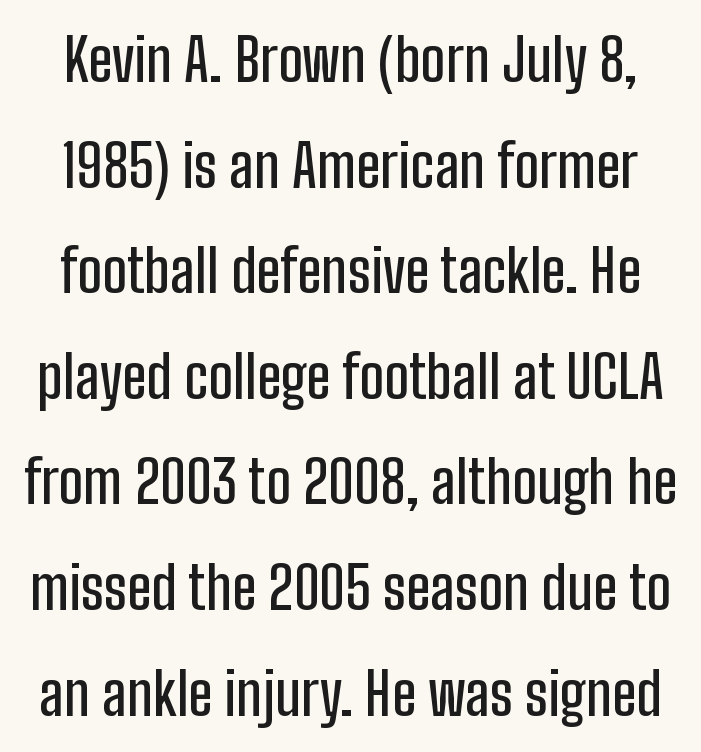
{"serif": "no", "italic": "no", "width": "condensed", "stroke_contrast": "low", "x_height": "medium", "monospaced": "no", "underline": "no", "line_spacing_ratio": 1.79, "letter_spacing": "normal", "letter_spacing_em": 0.0, "glyph_px": 59}
